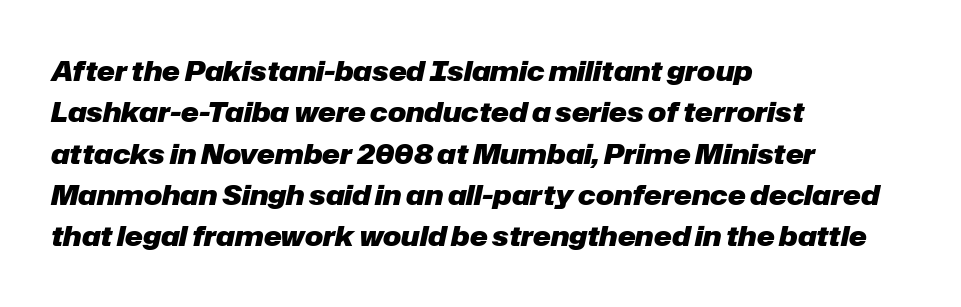
The image shows 27 px bold type, italic (leaning right); set left-aligned, normal line spacing (1.53x), normal letter spacing, not underlined.
